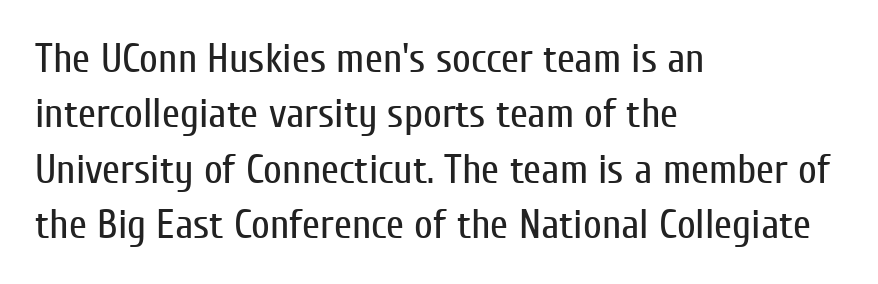
The image shows 41 px regular-weight, condensed sans-serif type, upright; set left-aligned, normal line spacing (1.35x), normal letter spacing, not underlined; low stroke contrast and a medium x-height.
